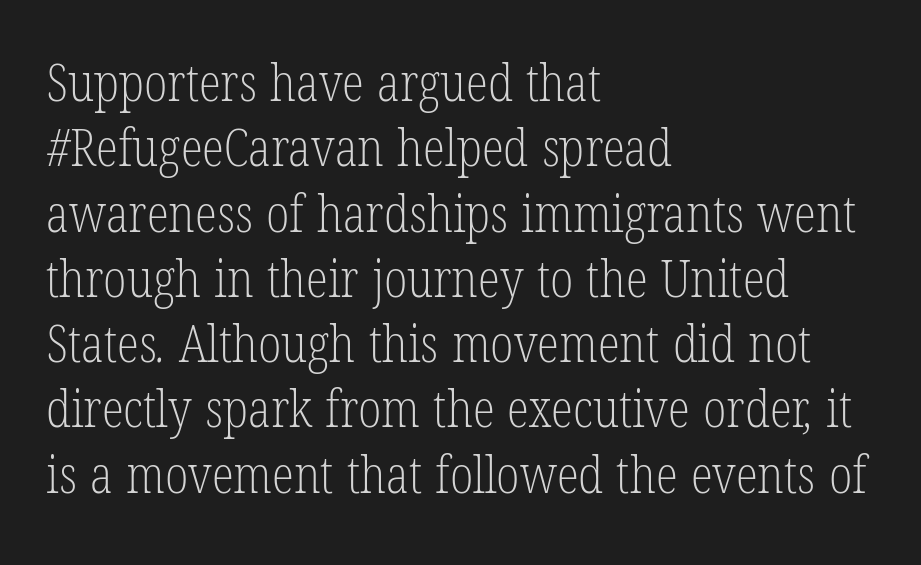
Q: Is the text bold? A: No.
Q: Is the typeface a serif or a sans-serif typeface? A: Serif.
Q: Is the text underlined? A: No.
Q: How is the paragraph aligned? A: Left-aligned.
Q: Is the spacing between letters normal or unusually wide? A: Normal.
Q: Is the spacing between lines tight, normal or loose? A: Normal.
Q: Width (condensed, normal, or wide)? A: Condensed.
Q: Stroke contrast? A: Low.
Q: x-height? A: Medium.
Q: Monospaced? A: No.
